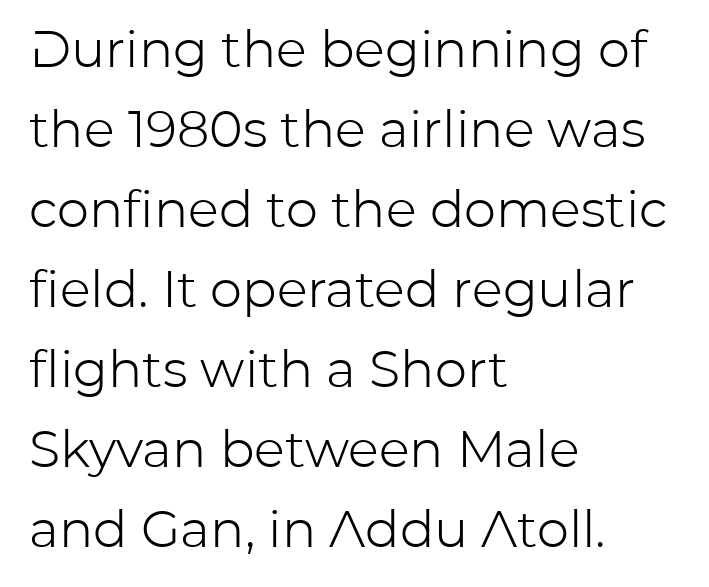
No feet cap the strokes, marking this as sans-serif type. These lines sit exactly where default settings would place them. Compared with typical body copy, the letter spacing here is the same. Do the characters align in a grid? No, the font is proportional. Weight class: somewhere from thin through regular. Notice how the passage keeps a crisp vertical edge on the left only.
